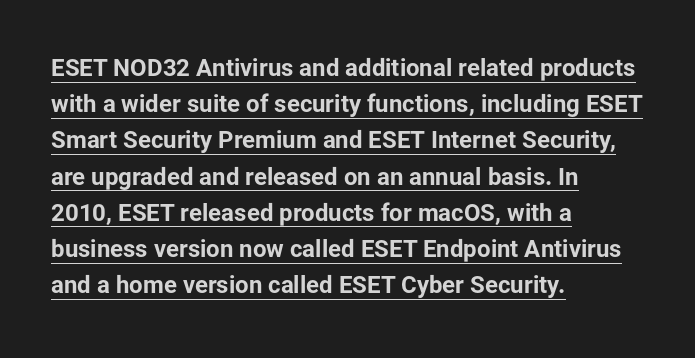
Q: Is the text bold? A: Yes.
Q: Is the text italic (slanted)? A: No, it is upright.
Q: Is the text underlined? A: Yes.
Q: How is the paragraph aligned? A: Left-aligned.
Q: Is the spacing between letters normal or unusually wide? A: Normal.
Q: Is the spacing between lines tight, normal or loose? A: Normal.
